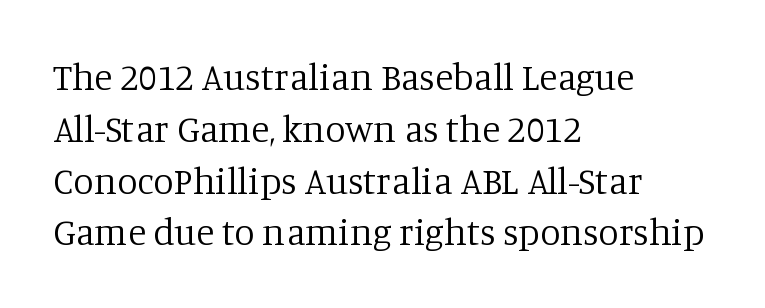
Q: Is the text bold? A: No.
Q: Is the text italic (slanted)? A: No, it is upright.
Q: Is the typeface a serif or a sans-serif typeface? A: Serif.
Q: Is the text underlined? A: No.
Q: How is the paragraph aligned? A: Left-aligned.
Q: Is the spacing between letters normal or unusually wide? A: Normal.
Q: Is the spacing between lines tight, normal or loose? A: Normal.
Q: Width (condensed, normal, or wide)? A: Normal.
Q: Stroke contrast? A: Low.
Q: x-height? A: Large.
Q: Monospaced? A: No.
